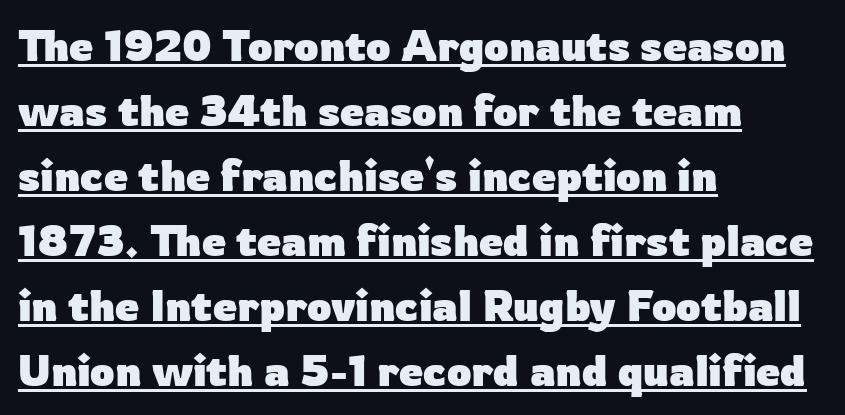
The image shows 43 px heavy sans-serif type, upright; set left-aligned, normal line spacing (1.51x), normal letter spacing, underlined; low stroke contrast and a medium x-height.
